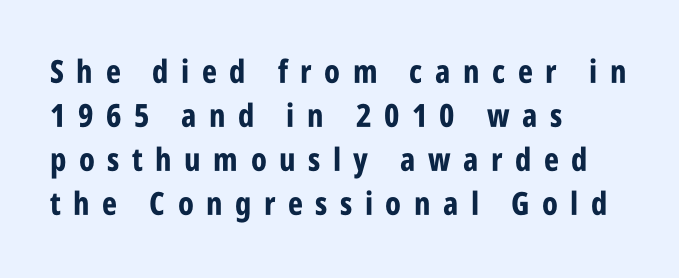
The passage shown is typed in a proportional face where columns would drift. The rag falls on the right side of this text block. Is the type bold? Yes — the strokes are clearly thick and heavy. Typographically, this falls in the sans-serif category. Characters follow at a spacing far wider than the type designer built in.
